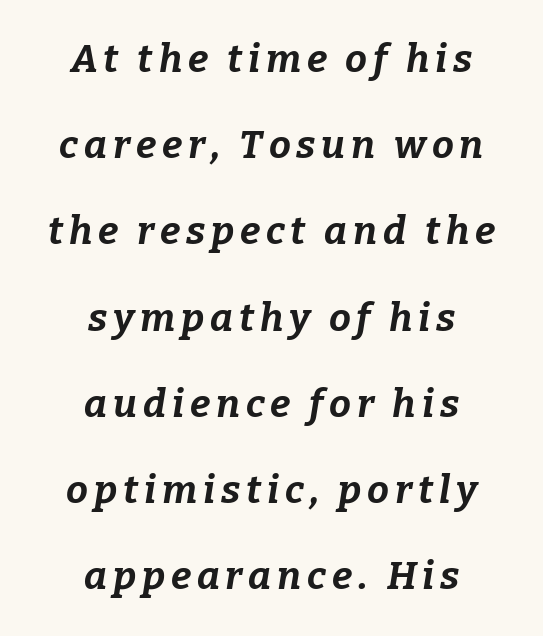
The image shows 39 px bold type, italic (leaning right); set centered, loose line spacing (2.21x), not underlined; low stroke contrast and a medium x-height.
